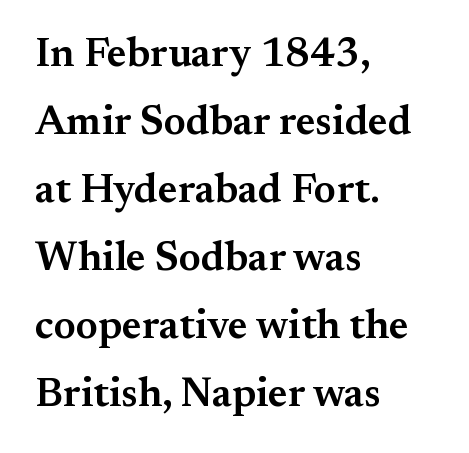
{"serif": "yes", "italic": "no", "bold": "semi", "weight": "semibold", "width": "normal", "stroke_contrast": "medium", "x_height": "small", "monospaced": "no", "underline": "no", "align": "left", "line_spacing": "normal", "line_spacing_ratio": 1.66, "letter_spacing": "normal", "letter_spacing_em": 0.0, "glyph_px": 41}
